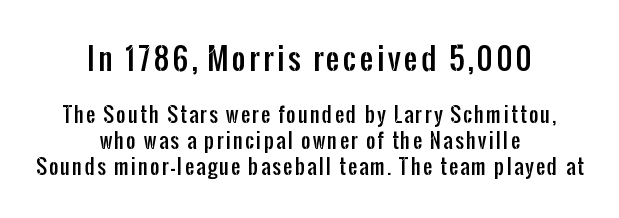
Q: Is the text italic (slanted)? A: No, it is upright.
Q: Is the typeface a serif or a sans-serif typeface? A: Sans-serif.
Q: Is the text underlined? A: No.
Q: How is the paragraph aligned? A: Centered.
Q: Is the spacing between lines tight, normal or loose? A: Normal.
Q: Which block of text is set in a larger size, the first (top) or the second (bottom)? A: The first (top) one.
Q: Width (condensed, normal, or wide)? A: Condensed.
Q: Stroke contrast? A: Low.
Q: x-height? A: Medium.
Q: Monospaced? A: No.
